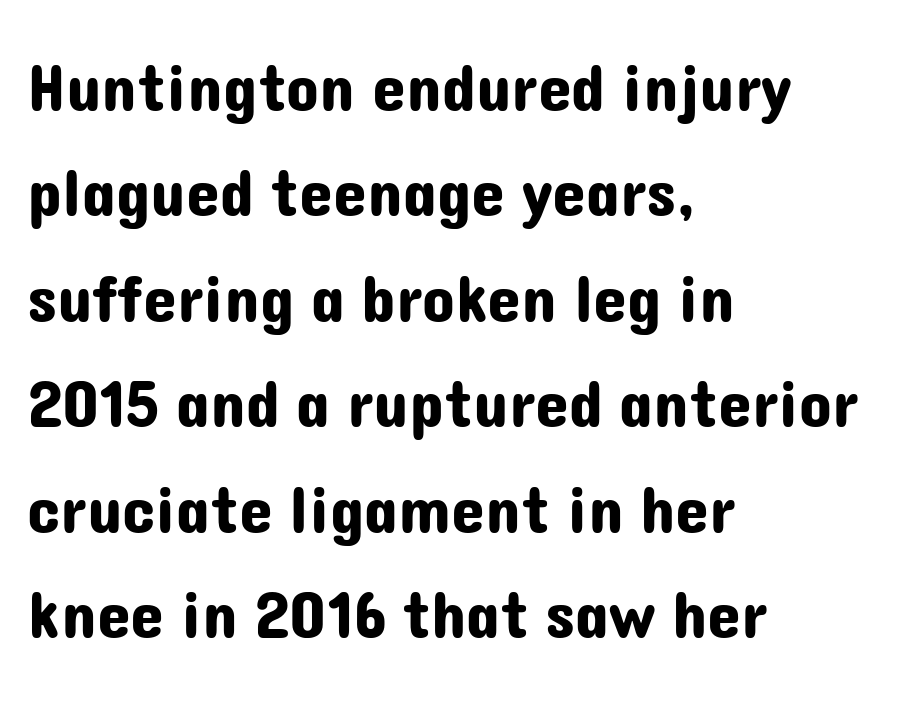
This is sans-serif lettering, the kind often seen on screens and signage. Where is the straight margin? On the left. Does extra space separate the letters? No, they use regular spacing. Do the characters align in a grid? No, the font is proportional.
